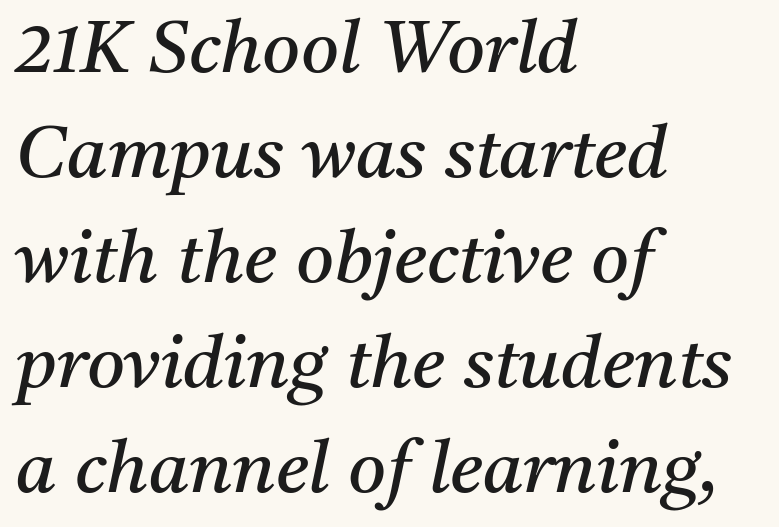
The image shows 73 px regular-weight serif type, italic (leaning right); set left-aligned, normal line spacing (1.44x), normal letter spacing, not underlined; medium stroke contrast and a medium x-height.
